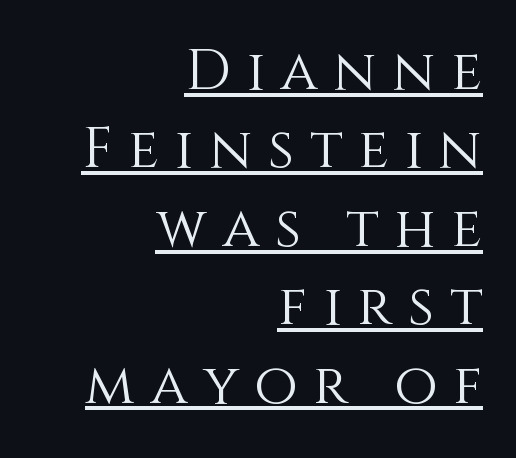
{"italic": "no", "bold": "no", "weight": "light", "width": "normal", "x_height": "large", "monospaced": "no", "underline": "yes", "align": "right", "line_spacing": "normal", "line_spacing_ratio": 1.4, "letter_spacing": "wide", "letter_spacing_em": 0.28, "glyph_px": 56}
